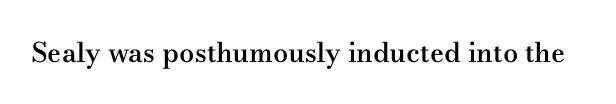
Honestly, the letter spacing is just normal — you wouldn't notice it. Only glyphs here, with clear space below each row. The typography opts for an upright posture over an oblique one. Set as a demibold, roughly 600 on the weight scale.
